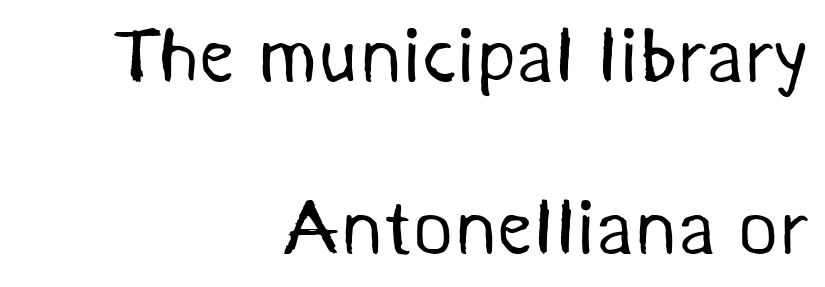
The gaps between neighbouring characters are ordinary and unremarkable. Caption: multi-line text, flush right, ragged left. Proportional: the letters do not fall into vertical columns. I'd call this a sans setting — the letters go barefoot. Stem width sits at or under what a default text font uses. Glance below the letters and you will spot only blank space.
